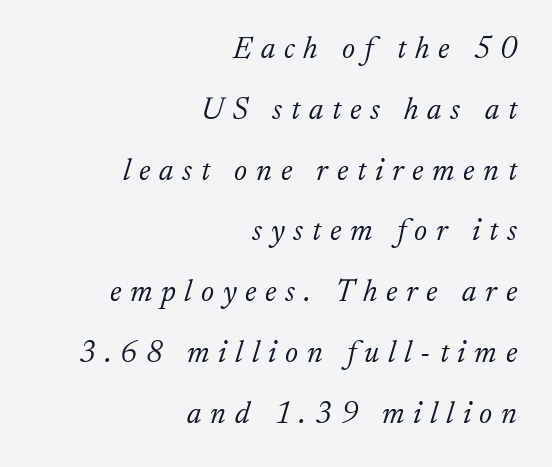
{"serif": "yes", "italic": "yes", "lean": "right", "slant_degrees": 17, "bold": "no", "weight": "light", "width": "normal", "stroke_contrast": "low", "x_height": "small", "monospaced": "no", "underline": "no", "align": "right", "line_spacing": "loose", "line_spacing_ratio": 1.96, "letter_spacing": "wide", "letter_spacing_em": 0.28, "glyph_px": 31}
